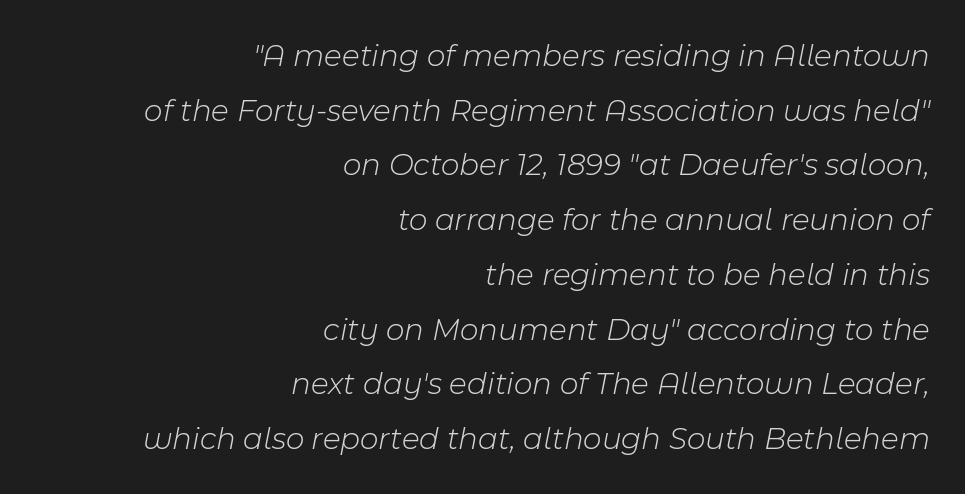
The face looks like a standard text weight, possibly lighter. Horizontally, the lines are justified to the trailing edge only. A clean baseline with only descenders dipping below it. These lines are rendered in a variable-pitch font.
